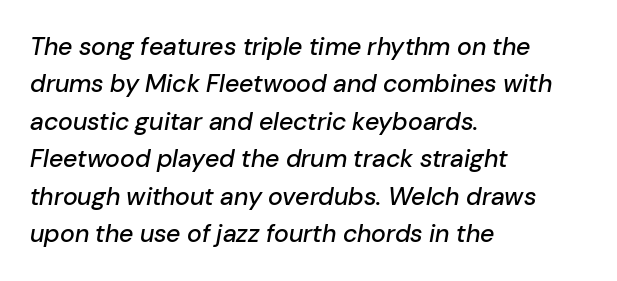
The image shows 25 px text type, italic (leaning right); set left-aligned, normal line spacing (1.5x), normal letter spacing, not underlined.
